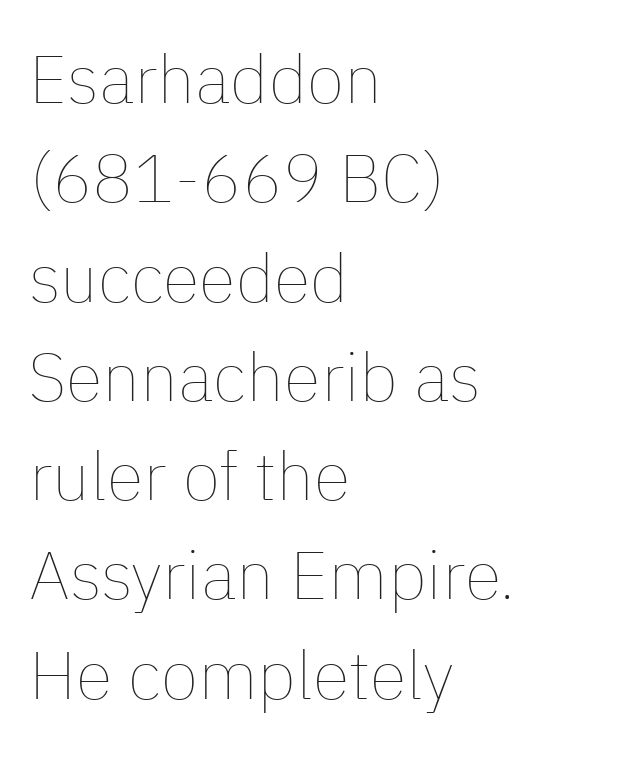
The image shows 68 px thin type, upright; set left-aligned, normal line spacing (1.46x), normal letter spacing, not underlined; low stroke contrast and a medium x-height.
